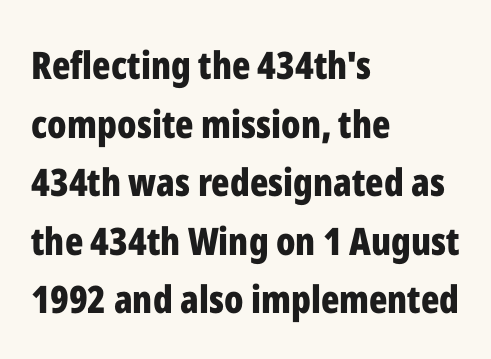
Nothing sits at the stroke ends, so this counts as sans-serif. The face used here is proportionally spaced, like ordinary book or web type. This sample uses plain, unmodified letter spacing. Which margin do the lines hug? The left one — the right edge is uneven. The typesetting leans heavy: a genuine bold.
